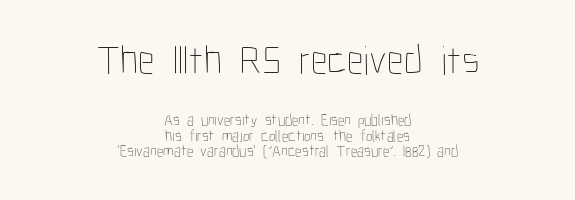
The image shows 41 px thin, condensed type, upright; set centered, tight line spacing (0.96x), normal letter spacing, not underlined; the first (top) block is 2.56x larger; low stroke contrast and a medium x-height.
